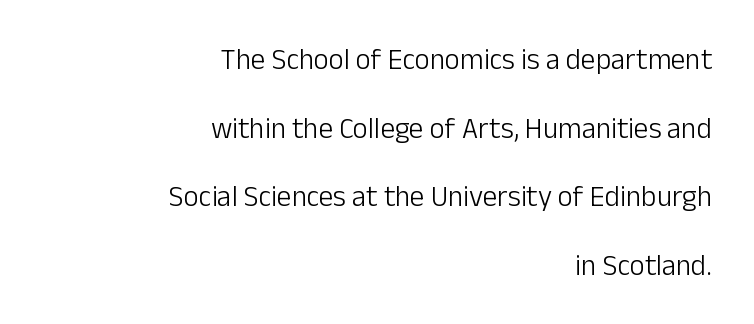
Examine the stroke ends and you'll find no serifs. Proportional: the letters do not fall into vertical columns. This is not heavy type; no bold has been used. Rendered with straight, roman letterforms. Line ends are locked; line starts wander. Here the glyphs are tracked normally, forming tight word shapes.
